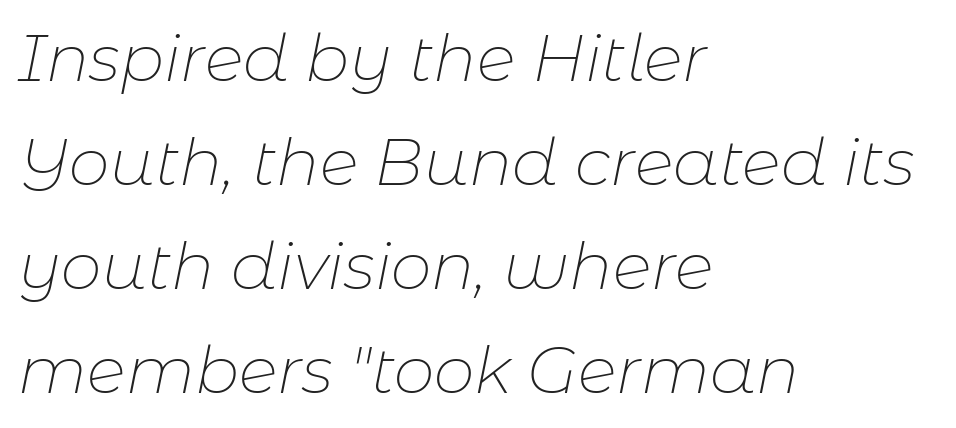
Q: Is the text bold? A: No.
Q: Is the text italic (slanted)? A: Yes, it leans right by about 11 degrees.
Q: Is the text underlined? A: No.
Q: How is the paragraph aligned? A: Left-aligned.
Q: Is the spacing between letters normal or unusually wide? A: Normal.
Q: Is the spacing between lines tight, normal or loose? A: Normal.
Q: Width (condensed, normal, or wide)? A: Normal.
Q: Stroke contrast? A: Low.
Q: x-height? A: Medium.
Q: Monospaced? A: No.
